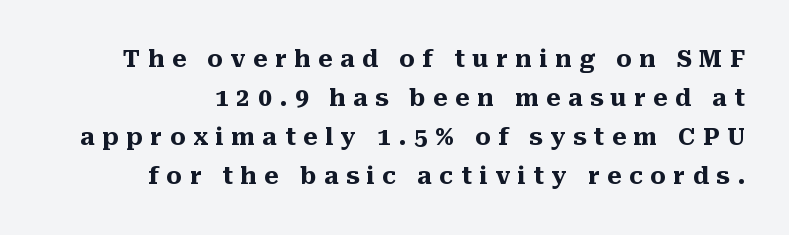
Q: Is the text bold? A: Yes.
Q: Is the text italic (slanted)? A: No, it is upright.
Q: Is the text underlined? A: No.
Q: Is the spacing between letters normal or unusually wide? A: Unusually wide.
Q: Is the spacing between lines tight, normal or loose? A: Normal.
